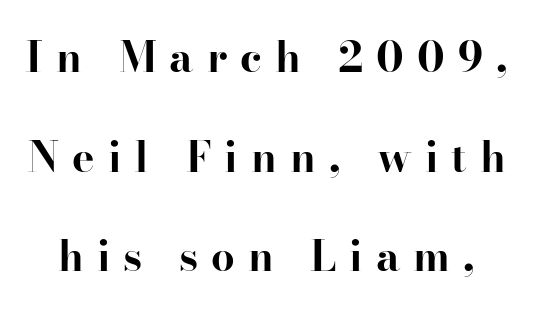
The image shows 42 px bold serif type, upright; set loose line spacing (2.37x), unusually wide letter spacing (+0.31 em), not underlined; high stroke contrast and a small x-height.
